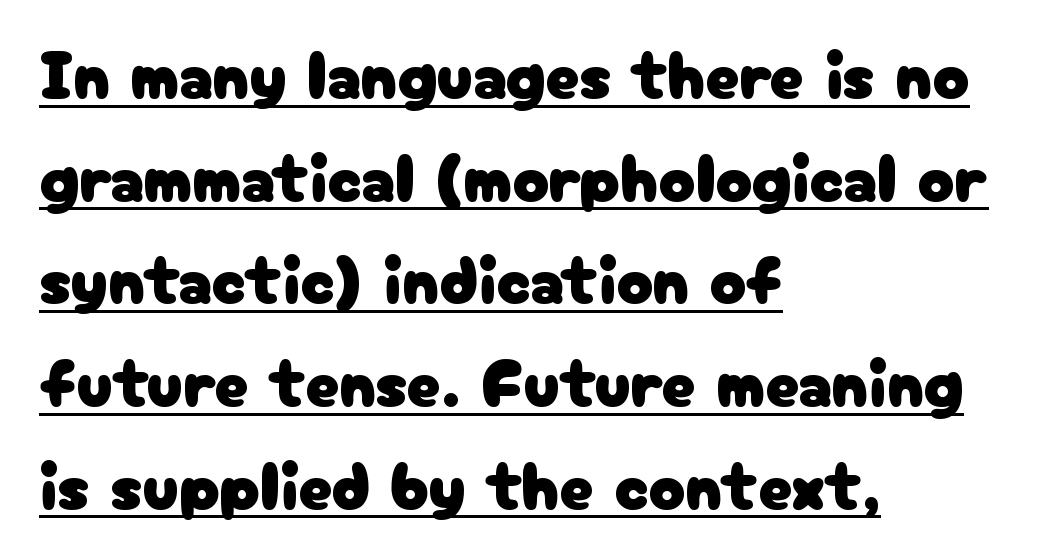
Q: Is the text italic (slanted)? A: No, it is upright.
Q: Is the typeface a serif or a sans-serif typeface? A: Sans-serif.
Q: Is the text underlined? A: Yes.
Q: How is the paragraph aligned? A: Left-aligned.
Q: Is the spacing between letters normal or unusually wide? A: Normal.
Q: Is the spacing between lines tight, normal or loose? A: Normal.
Q: Width (condensed, normal, or wide)? A: Normal.
Q: Stroke contrast? A: Low.
Q: x-height? A: Medium.
Q: Monospaced? A: No.
